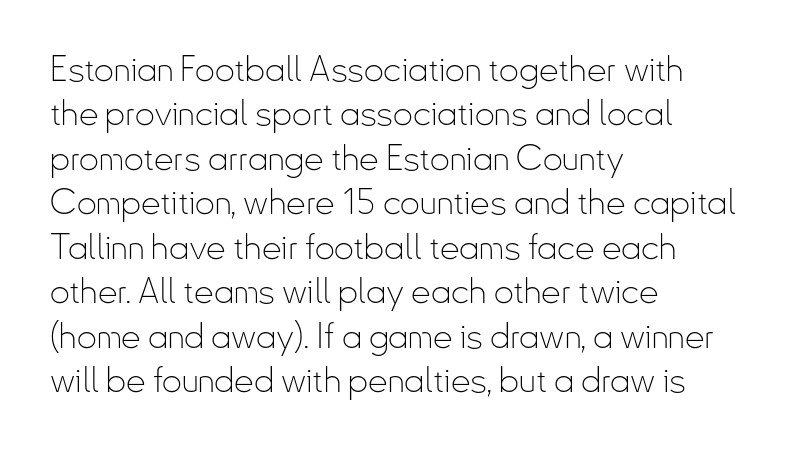
Stem width sits at or under what a default text font uses. Looks like regular typesetting: each glyph gets only the width it needs. The typography opts for an upright posture over an oblique one. Does the leading feel generous? No, just average.
